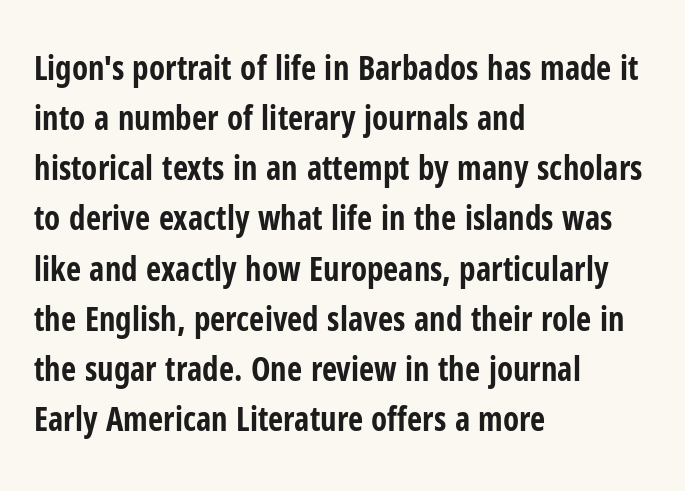
Weight check: bold — yes, fully. These lines were composed using upright roman letters. Anything drawn beneath the words? Only blank space. Regarding serifs, this sample does without them.
